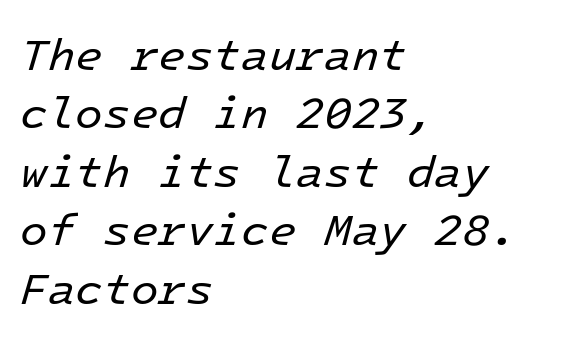
The image shows 45 px regular-weight type, italic (leaning right), monospaced; set left-aligned, normal line spacing (1.3x), normal letter spacing, not underlined; low stroke contrast and a medium x-height.
